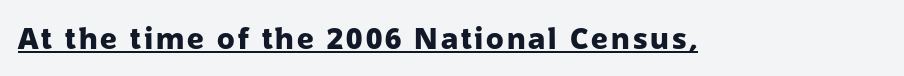
Q: Is the text bold? A: Yes.
Q: Is the text italic (slanted)? A: No, it is upright.
Q: Is the typeface a serif or a sans-serif typeface? A: Sans-serif.
Q: Is the text underlined? A: Yes.
Q: Width (condensed, normal, or wide)? A: Normal.
Q: Stroke contrast? A: Low.
Q: x-height? A: Medium.
Q: Monospaced? A: No.
